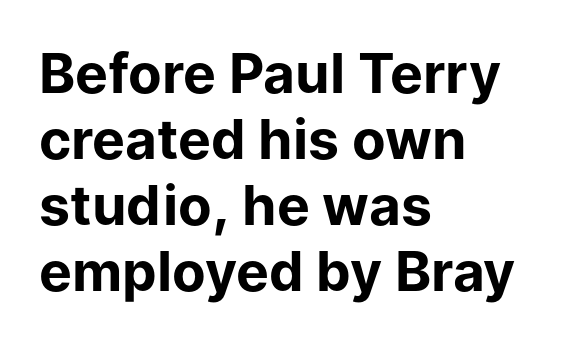
Q: Is the text bold? A: Yes.
Q: Is the text italic (slanted)? A: No, it is upright.
Q: Is the typeface a serif or a sans-serif typeface? A: Sans-serif.
Q: Is the text underlined? A: No.
Q: How is the paragraph aligned? A: Left-aligned.
Q: Is the spacing between letters normal or unusually wide? A: Normal.
Q: Width (condensed, normal, or wide)? A: Normal.
Q: Stroke contrast? A: Low.
Q: x-height? A: Medium.
Q: Monospaced? A: No.
